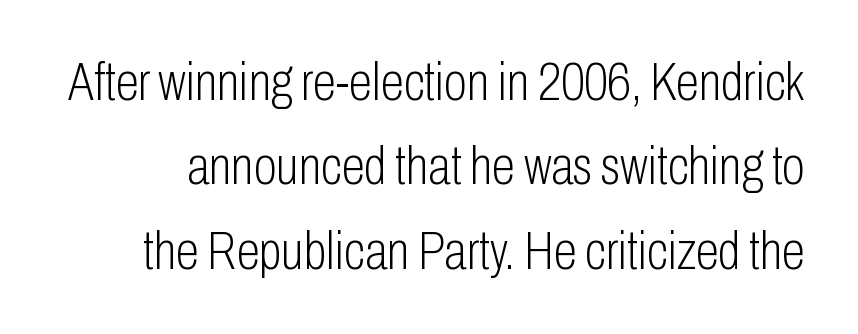
Q: Is the text bold? A: No.
Q: Is the text italic (slanted)? A: No, it is upright.
Q: Is the typeface a serif or a sans-serif typeface? A: Sans-serif.
Q: Is the text underlined? A: No.
Q: Is the spacing between letters normal or unusually wide? A: Normal.
Q: Is the spacing between lines tight, normal or loose? A: Normal.
Q: Width (condensed, normal, or wide)? A: Condensed.
Q: Stroke contrast? A: Low.
Q: x-height? A: Medium.
Q: Monospaced? A: No.
